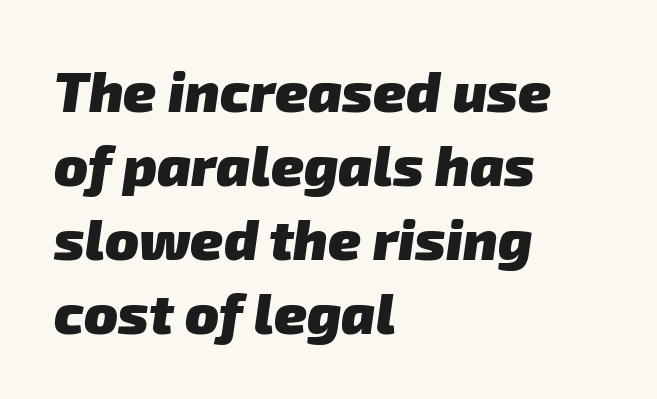
Q: Is the text bold? A: Yes.
Q: Is the typeface a serif or a sans-serif typeface? A: Sans-serif.
Q: Is the text underlined? A: No.
Q: How is the paragraph aligned? A: Left-aligned.
Q: Is the spacing between letters normal or unusually wide? A: Normal.
Q: Is the spacing between lines tight, normal or loose? A: Normal.
Q: Width (condensed, normal, or wide)? A: Normal.
Q: Stroke contrast? A: Low.
Q: x-height? A: Medium.
Q: Monospaced? A: No.
